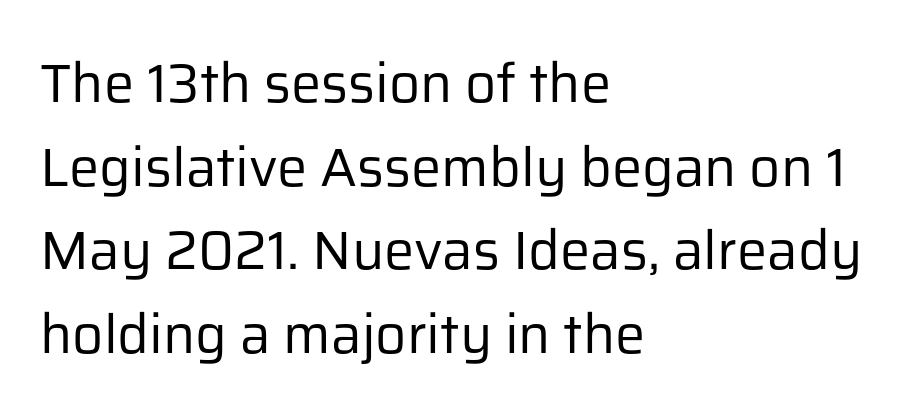
Q: Is the text bold? A: No.
Q: Is the text italic (slanted)? A: No, it is upright.
Q: Is the typeface a serif or a sans-serif typeface? A: Sans-serif.
Q: Is the text underlined? A: No.
Q: How is the paragraph aligned? A: Left-aligned.
Q: Is the spacing between letters normal or unusually wide? A: Normal.
Q: Is the spacing between lines tight, normal or loose? A: Normal.
Q: Width (condensed, normal, or wide)? A: Normal.
Q: Stroke contrast? A: Low.
Q: x-height? A: Medium.
Q: Monospaced? A: No.
